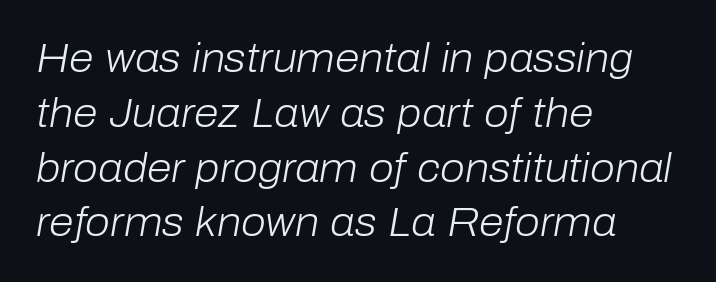
Q: Is the text bold? A: No.
Q: Is the text italic (slanted)? A: Yes, it leans right by about 10 degrees.
Q: Is the text underlined? A: No.
Q: How is the paragraph aligned? A: Left-aligned.
Q: Is the spacing between letters normal or unusually wide? A: Normal.
Q: Is the spacing between lines tight, normal or loose? A: Normal.
Q: Width (condensed, normal, or wide)? A: Normal.
Q: Stroke contrast? A: Low.
Q: x-height? A: Medium.
Q: Monospaced? A: No.
